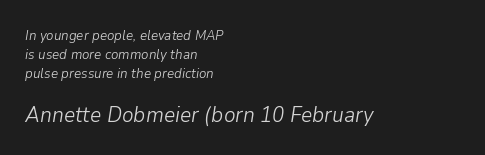
The image shows 22 px text type, italic (leaning right); set left-aligned, normal line spacing (1.34x), normal letter spacing, not underlined; the second (bottom) block is 1.57x larger.
